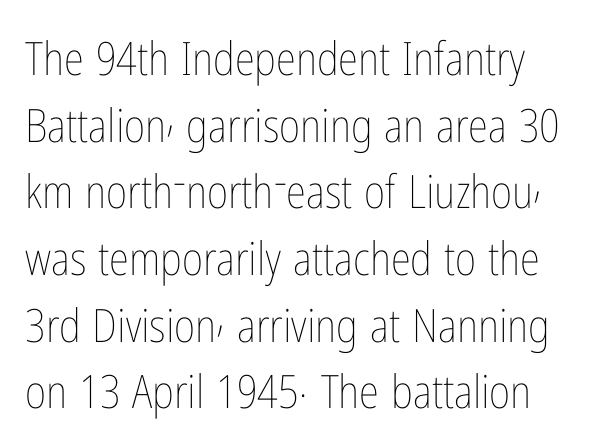
Q: Is the text bold? A: No.
Q: Is the text italic (slanted)? A: No, it is upright.
Q: Is the text underlined? A: No.
Q: How is the paragraph aligned? A: Left-aligned.
Q: Is the spacing between letters normal or unusually wide? A: Normal.
Q: Is the spacing between lines tight, normal or loose? A: Normal.
Q: Width (condensed, normal, or wide)? A: Condensed.
Q: Stroke contrast? A: Low.
Q: x-height? A: Medium.
Q: Monospaced? A: No.
